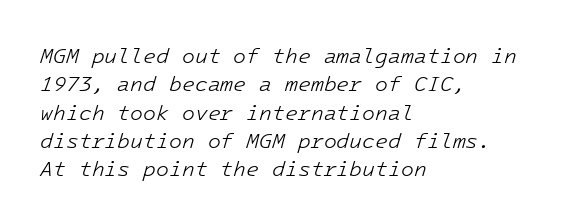
Q: Is the text bold? A: No.
Q: Is the text italic (slanted)? A: Yes, it leans right by about 16 degrees.
Q: Is the text underlined? A: No.
Q: How is the paragraph aligned? A: Left-aligned.
Q: Is the spacing between letters normal or unusually wide? A: Normal.
Q: Is the spacing between lines tight, normal or loose? A: Normal.
